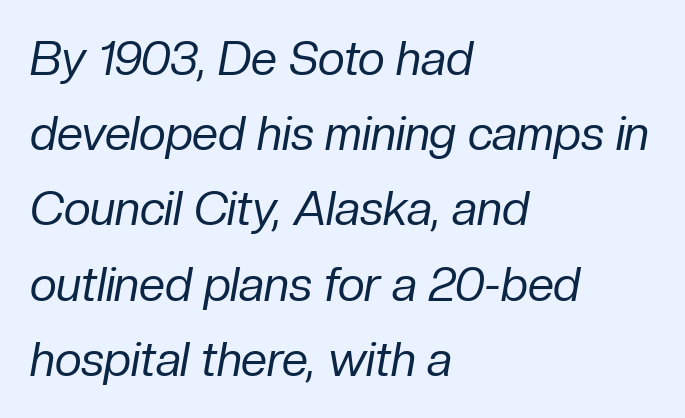
Baseline-to-baseline distance is the conventional proportion of letter height. This is not heavy type; no bold has been used. Anything drawn beneath the words? Only blank space. Here the designer chose a conventional face with non-uniform glyph widths. The passage shown leans; its letterforms are oblique. These lines stack with their left ends in a neat column.
